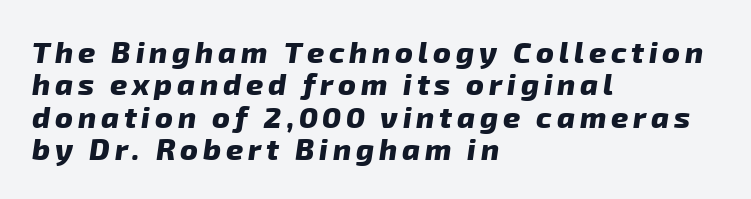
The image shows 30 px heavy sans-serif type; set left-aligned, tight line spacing (1.08x), not underlined; low stroke contrast and a medium x-height.
